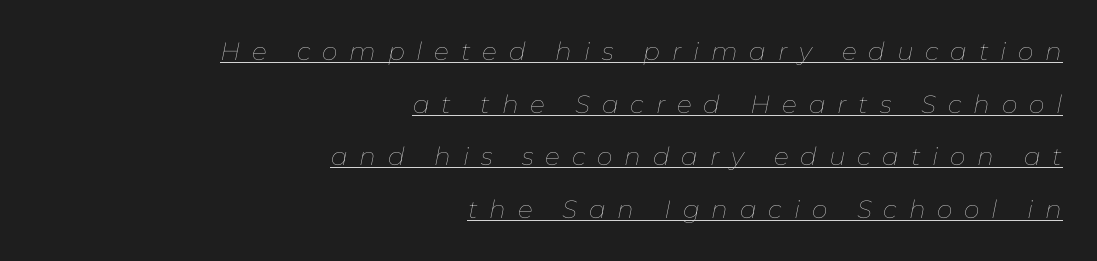
The image shows 25 px text type, italic (leaning right); set right-aligned, loose line spacing (2.11x), unusually wide letter spacing (+0.47 em), underlined.
